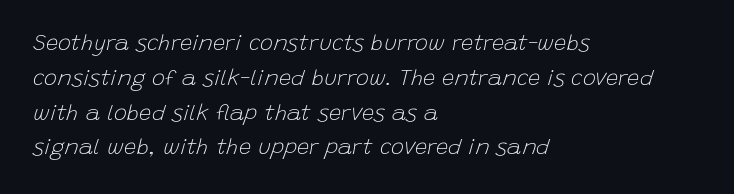
{"italic": "yes", "lean": "right", "slant_degrees": 15, "bold": "no", "underline": "no", "align": "left", "line_spacing": "normal", "line_spacing_ratio": 1.58, "letter_spacing": "normal", "letter_spacing_em": 0.0, "glyph_px": 22}
